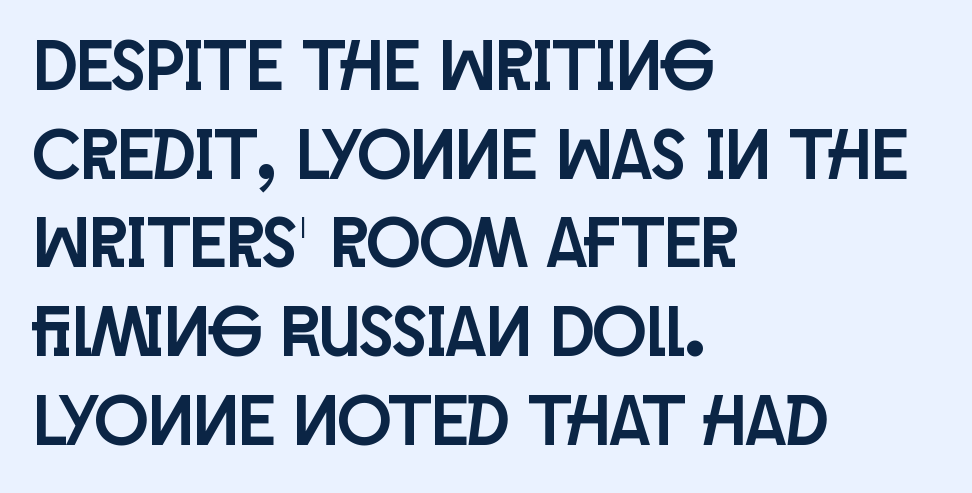
The image shows 71 px condensed sans-serif type, upright; set left-aligned, normal line spacing (1.25x), normal letter spacing, not underlined; low stroke contrast and a large x-height.
